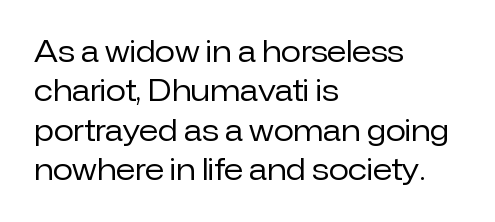
Q: Is the text bold? A: No.
Q: Is the text italic (slanted)? A: No, it is upright.
Q: Is the typeface a serif or a sans-serif typeface? A: Sans-serif.
Q: Is the text underlined? A: No.
Q: How is the paragraph aligned? A: Left-aligned.
Q: Is the spacing between letters normal or unusually wide? A: Normal.
Q: Is the spacing between lines tight, normal or loose? A: Normal.
Q: Width (condensed, normal, or wide)? A: Normal.
Q: Stroke contrast? A: Low.
Q: x-height? A: Medium.
Q: Monospaced? A: No.
